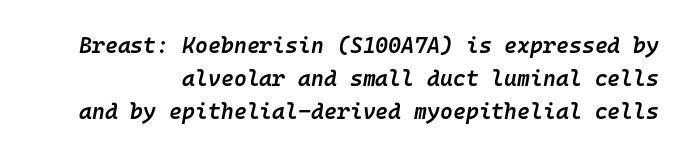
Q: Is the text bold? A: Semi-bold.
Q: Is the text italic (slanted)? A: Yes, it leans right by about 10 degrees.
Q: Is the text underlined? A: No.
Q: Is the spacing between letters normal or unusually wide? A: Normal.
Q: Is the spacing between lines tight, normal or loose? A: Normal.
